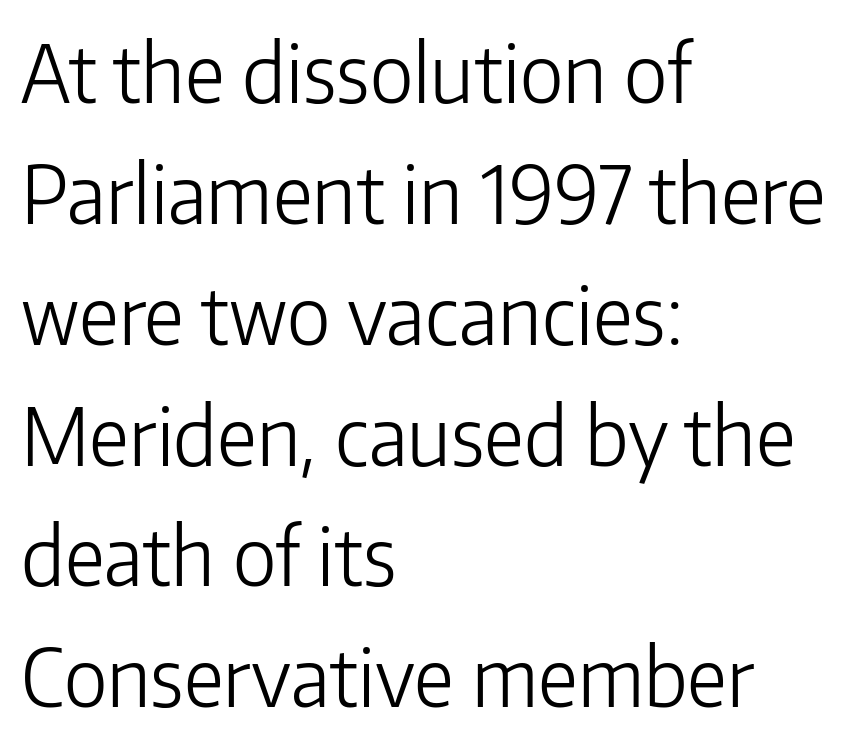
The image shows 79 px light sans-serif type, upright; set left-aligned, normal line spacing (1.53x), normal letter spacing, not underlined; low stroke contrast and a medium x-height.
